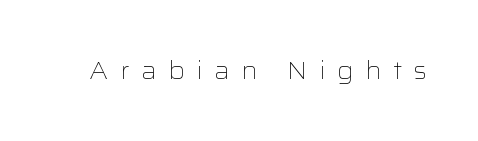
{"italic": "no", "bold": "no", "underline": "no", "letter_spacing": "wide", "letter_spacing_em": 0.48, "glyph_px": 24}
